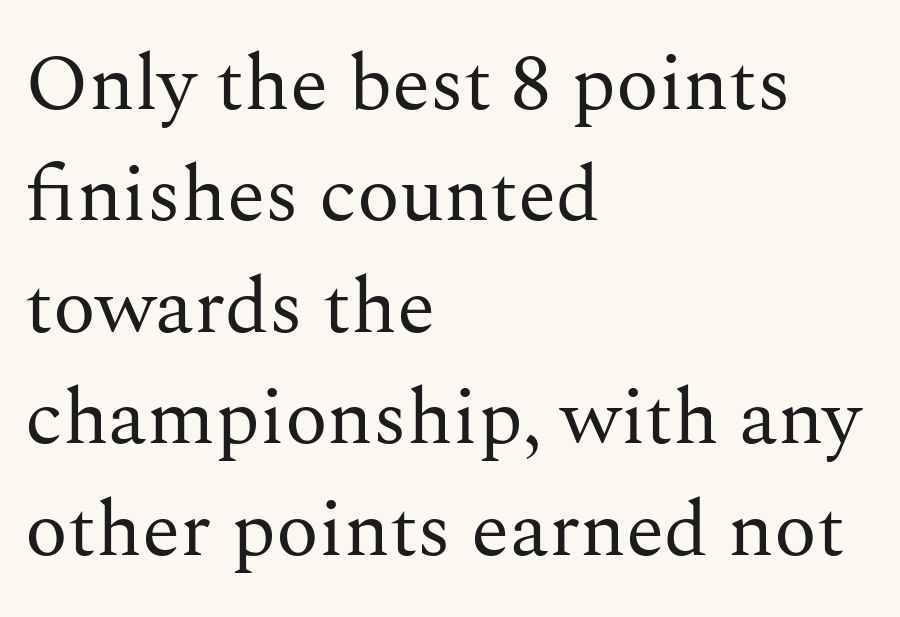
The image shows 79 px regular-weight serif type, upright; set left-aligned, normal line spacing (1.41x), normal letter spacing, not underlined; medium stroke contrast and a medium x-height.
